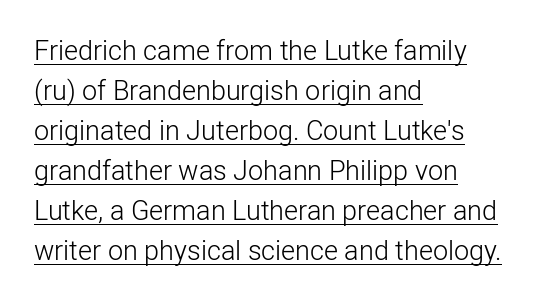
The image shows 27 px text type, upright; set left-aligned, normal line spacing (1.48x), normal letter spacing, underlined.
